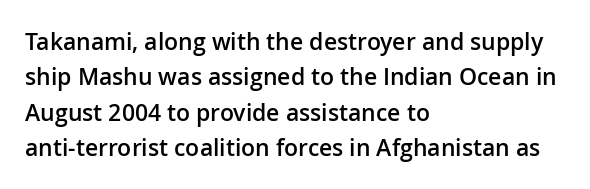
Q: Is the text bold? A: Semi-bold.
Q: Is the text italic (slanted)? A: No, it is upright.
Q: Is the text underlined? A: No.
Q: How is the paragraph aligned? A: Left-aligned.
Q: Is the spacing between letters normal or unusually wide? A: Normal.
Q: Is the spacing between lines tight, normal or loose? A: Normal.
